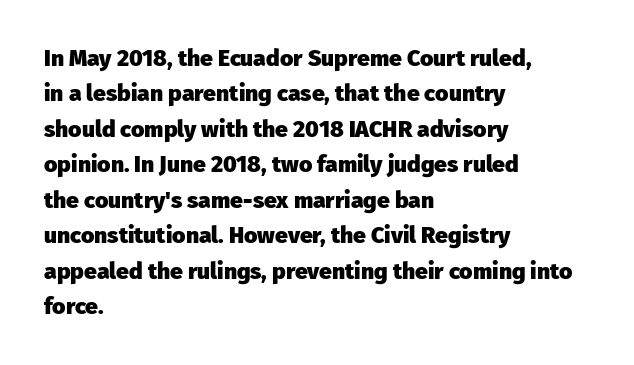
{"italic": "no", "bold": "yes", "underline": "no", "align": "left", "line_spacing": "normal", "line_spacing_ratio": 1.54, "letter_spacing": "normal", "letter_spacing_em": 0.0, "glyph_px": 23}
